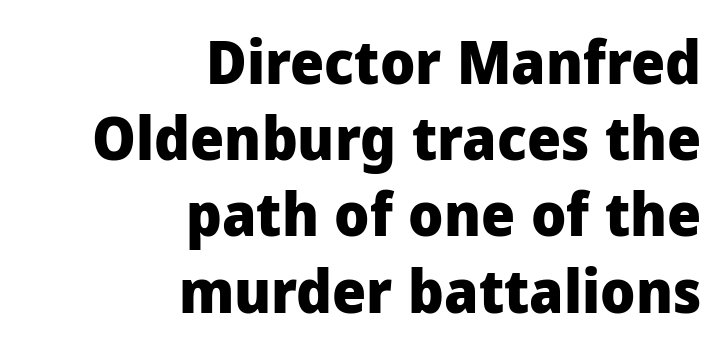
{"serif": "no", "italic": "no", "bold": "yes", "weight": "heavy", "width": "normal", "stroke_contrast": "low", "x_height": "medium", "monospaced": "no", "underline": "no", "align": "right", "line_spacing": "normal", "line_spacing_ratio": 1.27, "letter_spacing": "normal", "letter_spacing_em": 0.0, "glyph_px": 60}
